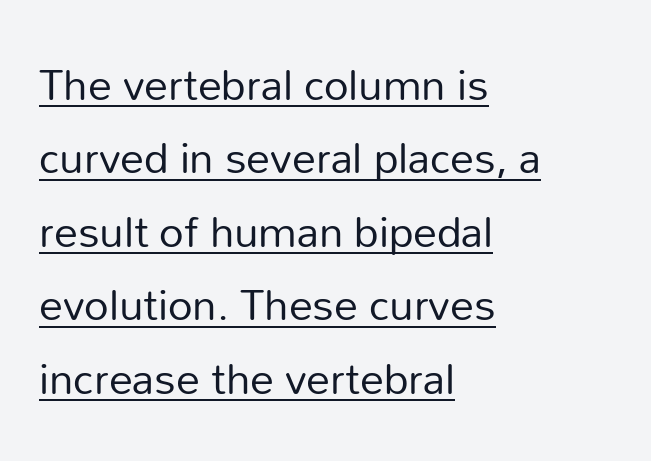
What stands out about the letter spacing? Nothing — it is the standard amount. Emphasis is given by a line drawn under the lettering. Whoever set this chose a conventional vertical rhythm. Is the block centered? No — it sits flush against the left margin.
